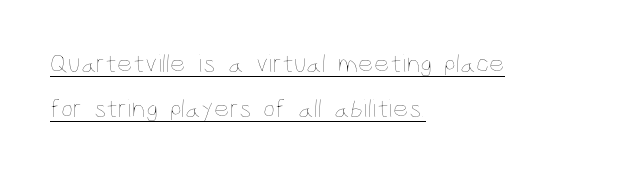
Q: Is the text bold? A: No.
Q: Is the text italic (slanted)? A: No, it is upright.
Q: Is the text underlined? A: Yes.
Q: How is the paragraph aligned? A: Left-aligned.
Q: Is the spacing between letters normal or unusually wide? A: Normal.
Q: Is the spacing between lines tight, normal or loose? A: Normal.
